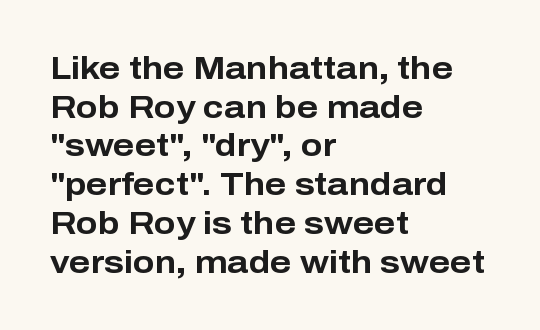
These lines are rendered in a variable-pitch font. Horizontally, the lines are justified to the leading edge only. This is the regular roman posture of the typeface. Strong, thick strokes mark this as bold type. The line texture is even and compact thanks to regular tracking. This sample uses a sans-serif face.
